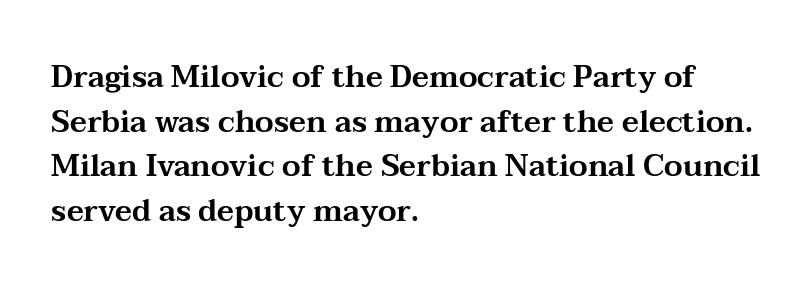
{"serif": "yes", "italic": "no", "width": "wide", "stroke_contrast": "medium", "x_height": "medium", "monospaced": "no", "underline": "no", "align": "left", "line_spacing": "normal", "line_spacing_ratio": 1.49, "letter_spacing": "normal", "letter_spacing_em": 0.0, "glyph_px": 30}
